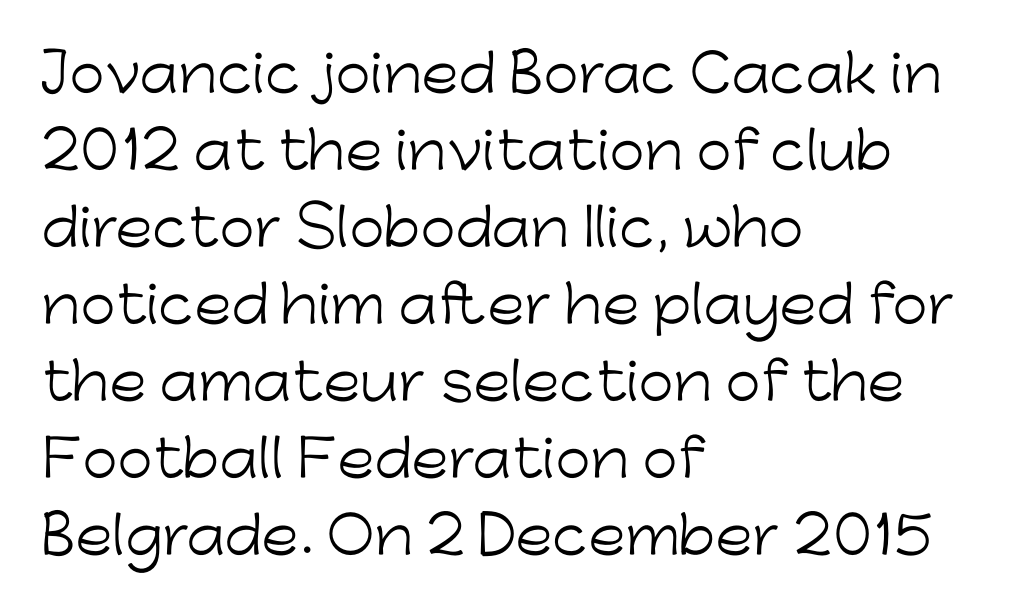
{"serif": "no", "italic": "no", "bold": "no", "weight": "light", "width": "normal", "stroke_contrast": "low", "x_height": "medium", "monospaced": "no", "underline": "no", "align": "left", "line_spacing": "normal", "line_spacing_ratio": 1.51, "letter_spacing": "normal", "letter_spacing_em": 0.0, "glyph_px": 51}
